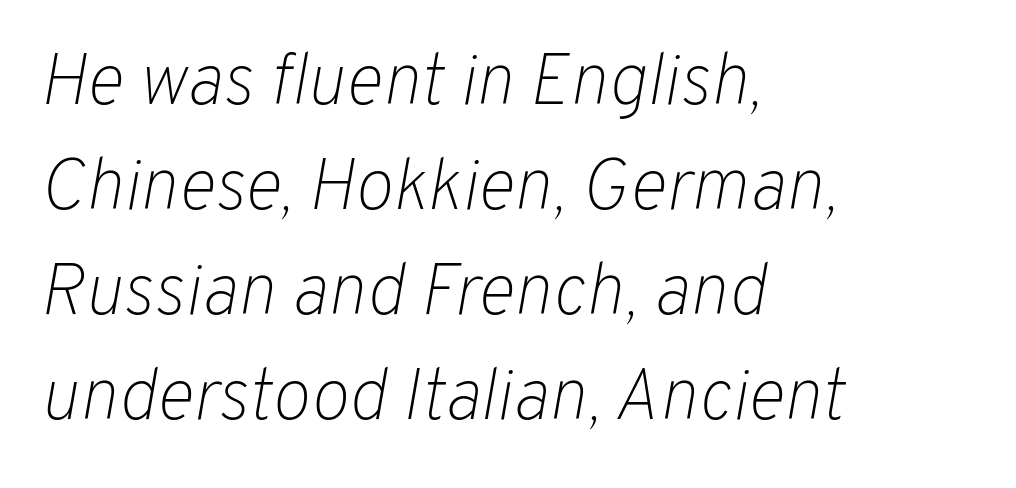
The passage shown is typed in a proportional face where columns would drift. Tall strokes in this sample are angled rather than plumb. Baseline-to-baseline distance is the conventional proportion of letter height. Layout note: lines flush left.
